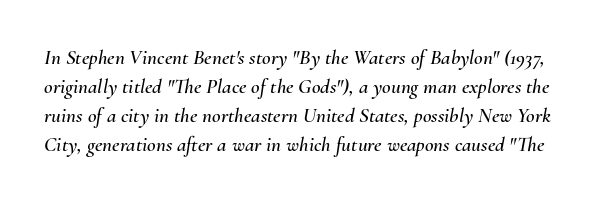
Rendered with sloped, italic letterforms. If you measured baseline to baseline, you'd find a middling distance. Standard letterfit; no display-style spreading of the glyphs. The specimen omits any rule beneath the text block's lines.
